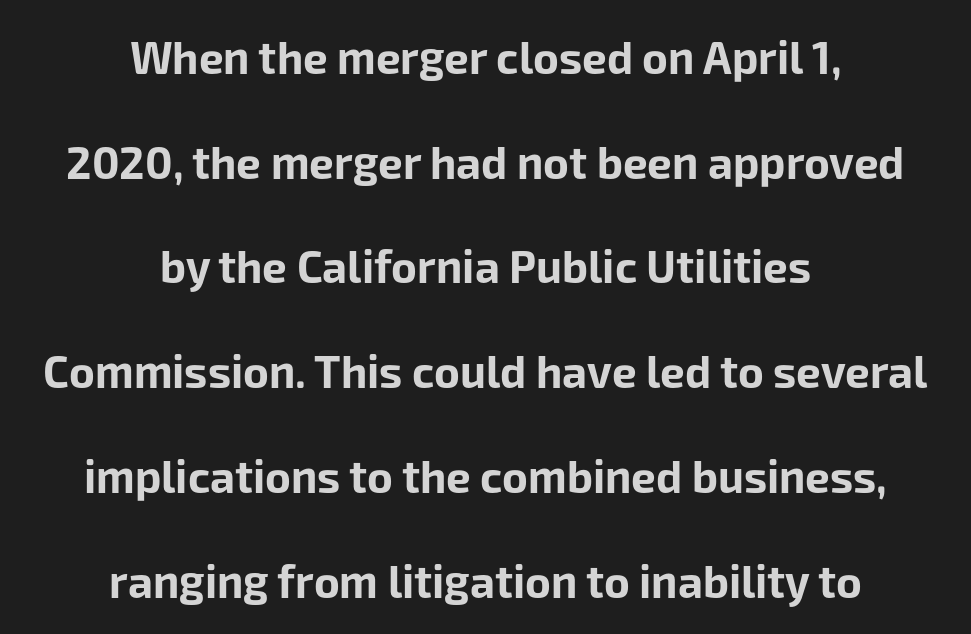
{"serif": "no", "italic": "no", "bold": "yes", "weight": "bold", "width": "normal", "stroke_contrast": "low", "x_height": "medium", "monospaced": "no", "underline": "no", "align": "center", "line_spacing": "loose", "line_spacing_ratio": 2.38, "letter_spacing": "normal", "letter_spacing_em": 0.0, "glyph_px": 44}
